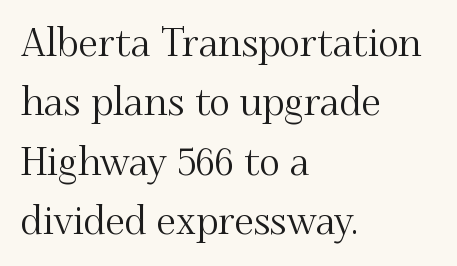
Q: Is the text italic (slanted)? A: No, it is upright.
Q: Is the typeface a serif or a sans-serif typeface? A: Serif.
Q: Is the text underlined? A: No.
Q: How is the paragraph aligned? A: Left-aligned.
Q: Is the spacing between letters normal or unusually wide? A: Normal.
Q: Is the spacing between lines tight, normal or loose? A: Normal.
Q: Width (condensed, normal, or wide)? A: Normal.
Q: Stroke contrast? A: Medium.
Q: x-height? A: Small.
Q: Monospaced? A: No.
